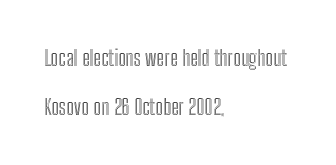
{"italic": "no", "underline": "no", "align": "left", "line_spacing": "loose", "line_spacing_ratio": 2.24, "letter_spacing": "normal", "letter_spacing_em": 0.0, "glyph_px": 22}
